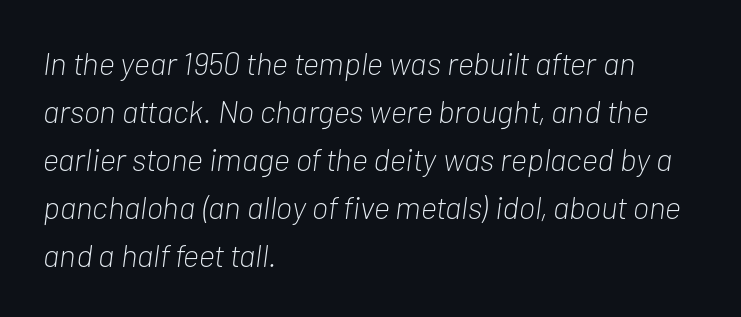
Spacing verdict: proportional, widths tailored to each character. A bare baseline throughout the passage. Compared with ordinary roman type, these characters are visibly tilted. The tracking reads as untouched default to a designer's eye. This is not heavy type; no bold has been used.
